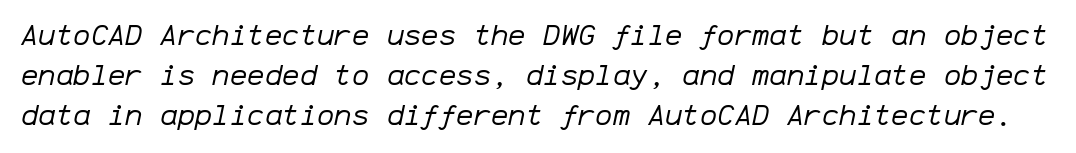
Q: Is the text bold? A: No.
Q: Is the text italic (slanted)? A: Yes, it leans right by about 12 degrees.
Q: Is the text underlined? A: No.
Q: Is the spacing between letters normal or unusually wide? A: Normal.
Q: Is the spacing between lines tight, normal or loose? A: Normal.
Q: Width (condensed, normal, or wide)? A: Normal.
Q: Stroke contrast? A: Low.
Q: x-height? A: Medium.
Q: Monospaced? A: Yes.
